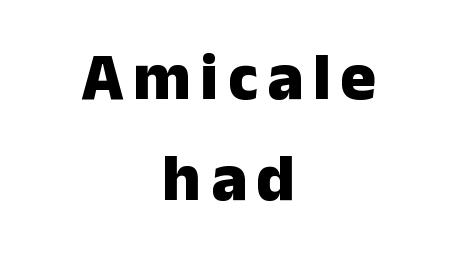
Q: Is the text bold? A: Yes.
Q: Is the text italic (slanted)? A: No, it is upright.
Q: Is the typeface a serif or a sans-serif typeface? A: Sans-serif.
Q: Is the text underlined? A: No.
Q: How is the paragraph aligned? A: Centered.
Q: Is the spacing between lines tight, normal or loose? A: Normal.
Q: Width (condensed, normal, or wide)? A: Normal.
Q: Stroke contrast? A: Low.
Q: x-height? A: Medium.
Q: Monospaced? A: No.
